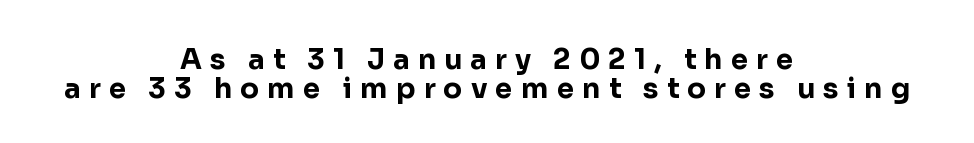
The image shows 28 px bold sans-serif type, upright; set centered, tight line spacing (1.04x), unusually wide letter spacing (+0.29 em), not underlined; low stroke contrast and a medium x-height.
